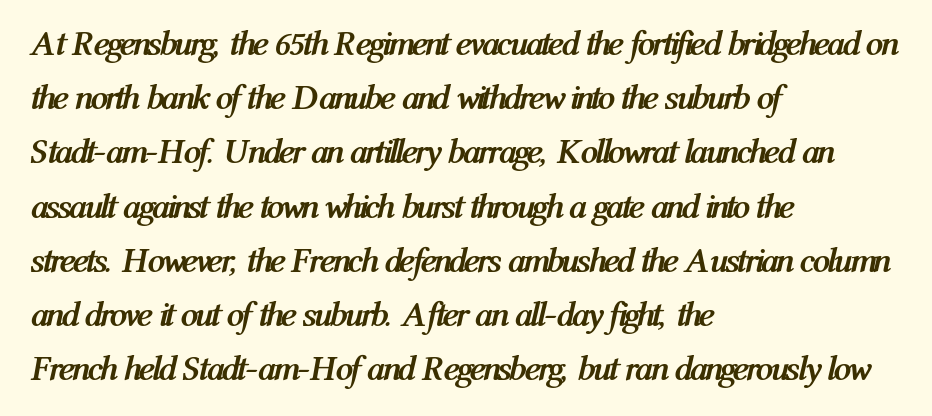
Q: Is the text bold? A: Yes.
Q: Is the text italic (slanted)? A: Yes, it leans right by about 12 degrees.
Q: Is the text underlined? A: No.
Q: How is the paragraph aligned? A: Left-aligned.
Q: Is the spacing between letters normal or unusually wide? A: Normal.
Q: Is the spacing between lines tight, normal or loose? A: Normal.
Q: Width (condensed, normal, or wide)? A: Condensed.
Q: Stroke contrast? A: Medium.
Q: x-height? A: Medium.
Q: Monospaced? A: No.
